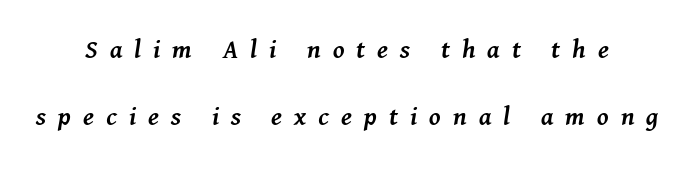
Vertically, the passage feels expansive, rows floating well apart. You could only call the tracking loose — the letters float apart. Tall strokes in this sample are angled rather than plumb. Descenders are the only things crossing below the line. Each glyph is drawn with semibold strokes, heavier than normal yet not fully bold.
